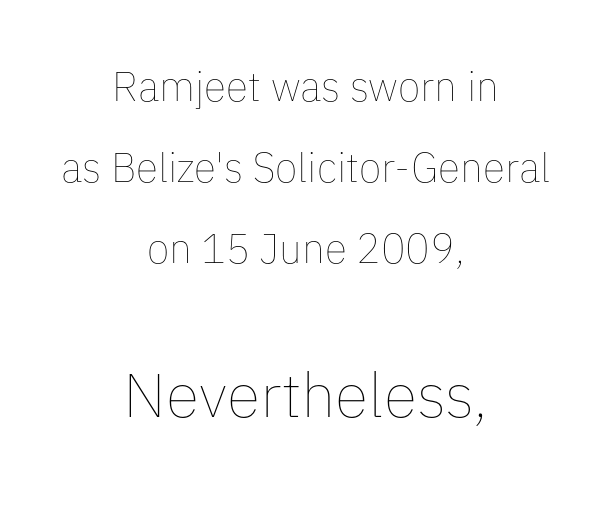
{"italic": "no", "bold": "no", "weight": "thin", "width": "normal", "stroke_contrast": "low", "x_height": "medium", "monospaced": "no", "underline": "no", "align": "center", "line_spacing": "loose", "line_spacing_ratio": 1.97, "letter_spacing": "normal", "letter_spacing_em": 0.0, "larger_block": "second", "size_ratio": 1.51, "glyph_px": 62}
